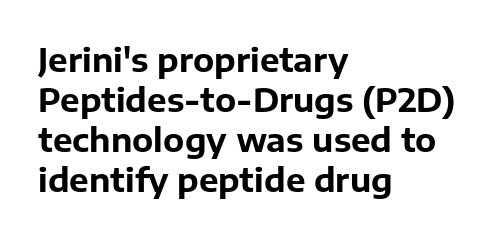
The image shows 33 px bold sans-serif type, upright; set left-aligned, line spacing 1.21x, normal letter spacing, not underlined; low stroke contrast and a medium x-height.
